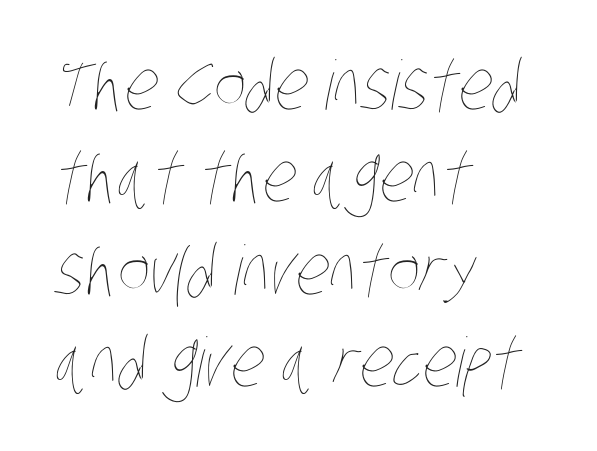
Q: Is the text bold? A: No.
Q: Is the text underlined? A: No.
Q: How is the paragraph aligned? A: Left-aligned.
Q: Is the spacing between letters normal or unusually wide? A: Normal.
Q: Is the spacing between lines tight, normal or loose? A: Normal.
Q: Width (condensed, normal, or wide)? A: Condensed.
Q: Stroke contrast? A: Low.
Q: x-height? A: Large.
Q: Monospaced? A: No.
